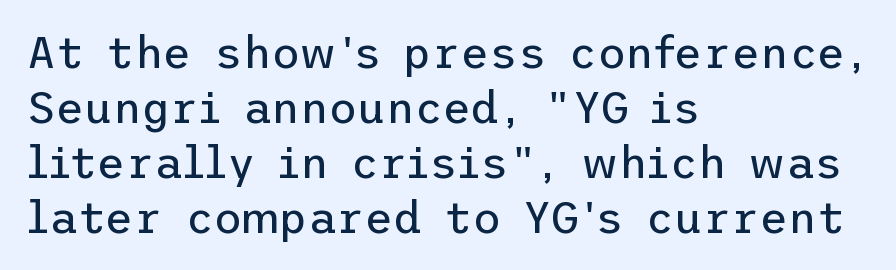
{"serif": "no", "italic": "no", "bold": "no", "weight": "regular", "width": "normal", "stroke_contrast": "low", "x_height": "medium", "underline": "no", "align": "left", "line_spacing": "normal", "line_spacing_ratio": 1.25, "letter_spacing": "normal", "letter_spacing_em": 0.0, "glyph_px": 44}
